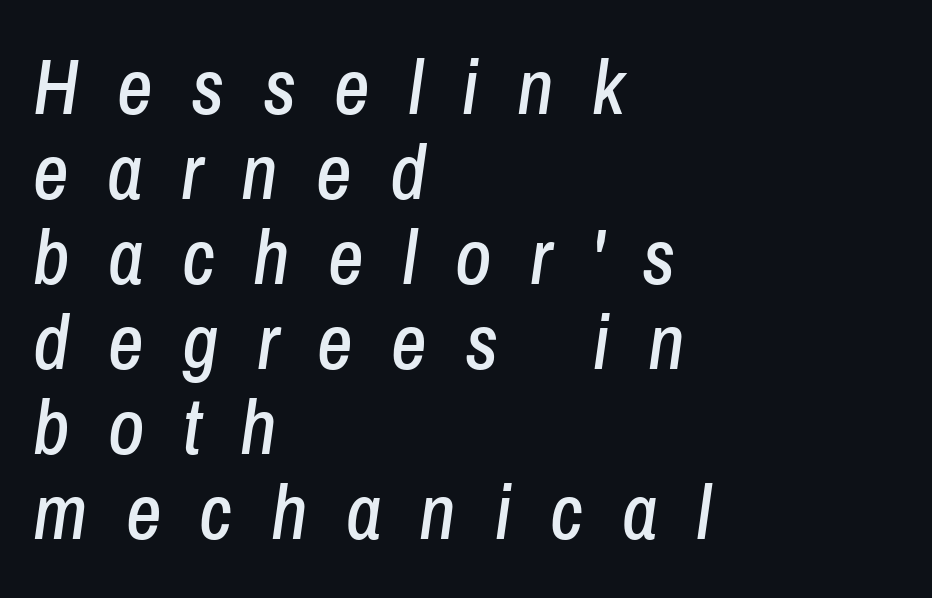
Q: Is the text italic (slanted)? A: Yes, it leans right by about 8 degrees.
Q: Is the text underlined? A: No.
Q: How is the paragraph aligned? A: Left-aligned.
Q: Is the spacing between letters normal or unusually wide? A: Unusually wide.
Q: Is the spacing between lines tight, normal or loose? A: Tight.
Q: Width (condensed, normal, or wide)? A: Condensed.
Q: Stroke contrast? A: Low.
Q: x-height? A: Medium.
Q: Monospaced? A: No.
